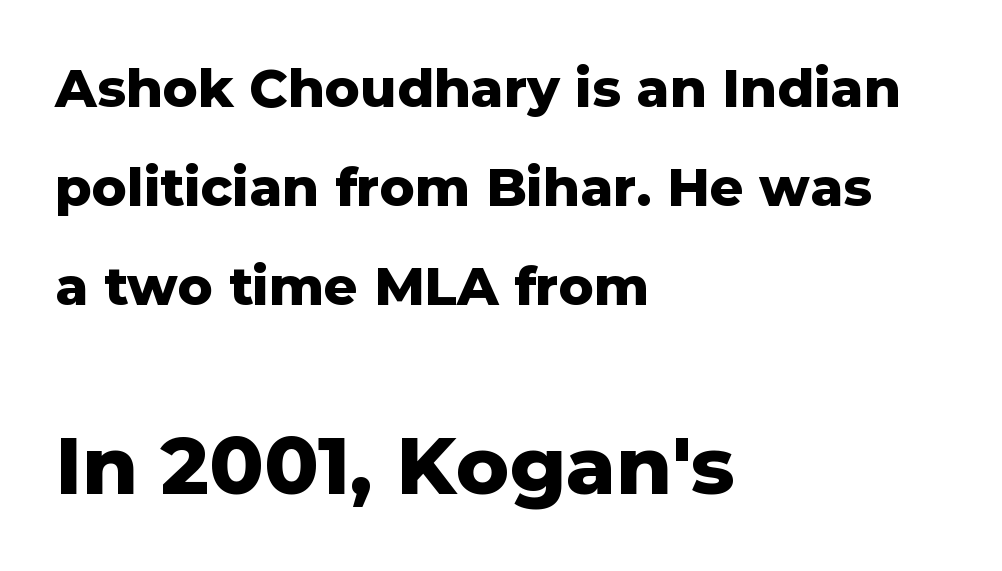
{"serif": "no", "italic": "no", "bold": "yes", "weight": "heavy", "width": "normal", "stroke_contrast": "low", "x_height": "medium", "monospaced": "no", "underline": "no", "align": "left", "line_spacing_ratio": 1.87, "letter_spacing": "normal", "letter_spacing_em": 0.0, "larger_block": "second", "size_ratio": 1.51, "glyph_px": 80}
